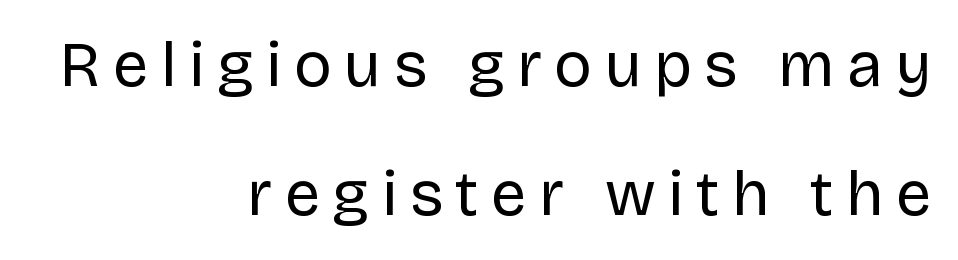
Q: Is the text bold? A: No.
Q: Is the text italic (slanted)? A: No, it is upright.
Q: Is the typeface a serif or a sans-serif typeface? A: Sans-serif.
Q: Is the text underlined? A: No.
Q: How is the paragraph aligned? A: Right-aligned.
Q: Is the spacing between letters normal or unusually wide? A: Unusually wide.
Q: Is the spacing between lines tight, normal or loose? A: Loose.
Q: Width (condensed, normal, or wide)? A: Normal.
Q: Stroke contrast? A: Low.
Q: x-height? A: Large.
Q: Monospaced? A: No.
